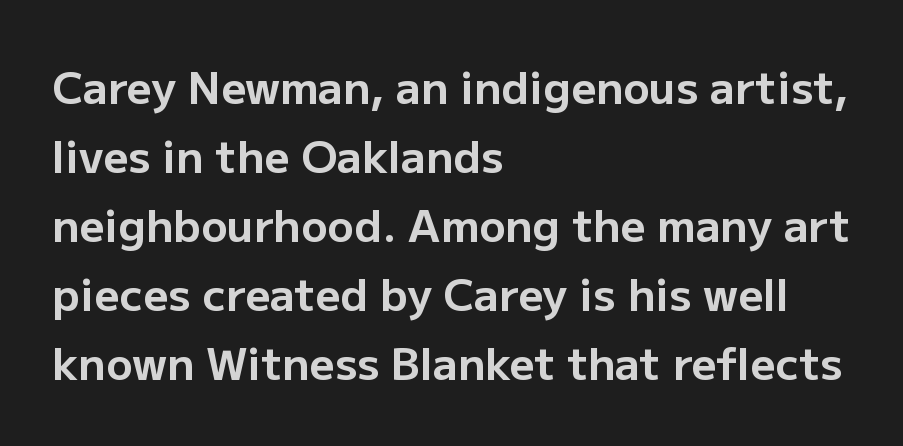
The image shows 44 px bold sans-serif type, upright; set left-aligned, normal line spacing (1.57x), normal letter spacing, not underlined; low stroke contrast and a medium x-height.
